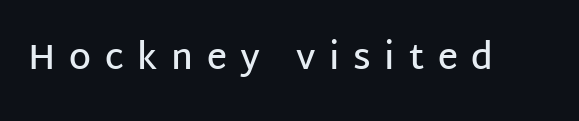
The image shows 35 px semibold sans-serif type, upright; set unusually wide letter spacing (+0.39 em), not underlined; low stroke contrast and a large x-height.
